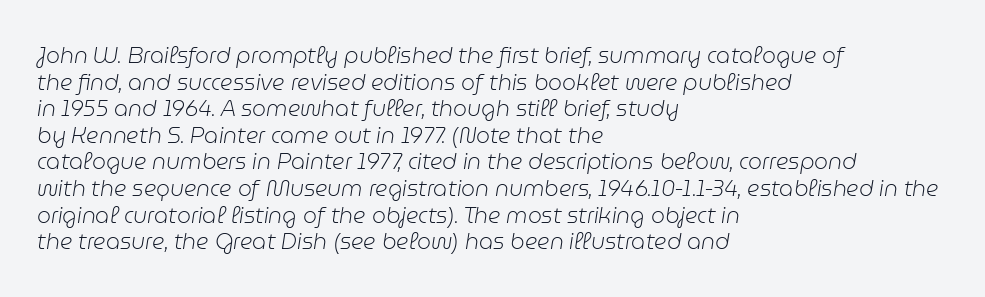
Q: Is the text bold? A: No.
Q: Is the text italic (slanted)? A: Yes, it leans right by about 9 degrees.
Q: Is the text underlined? A: No.
Q: How is the paragraph aligned? A: Left-aligned.
Q: Is the spacing between letters normal or unusually wide? A: Normal.
